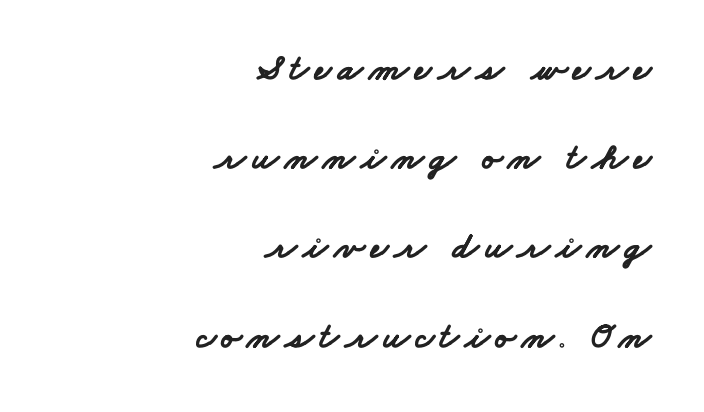
To sum up the face: it is a sans, with no serifs. In terms of leading, this rendering errs on the spacious side. The sample has been set heavy, in full bold. Looks like regular typesetting: each glyph gets only the width it needs.
